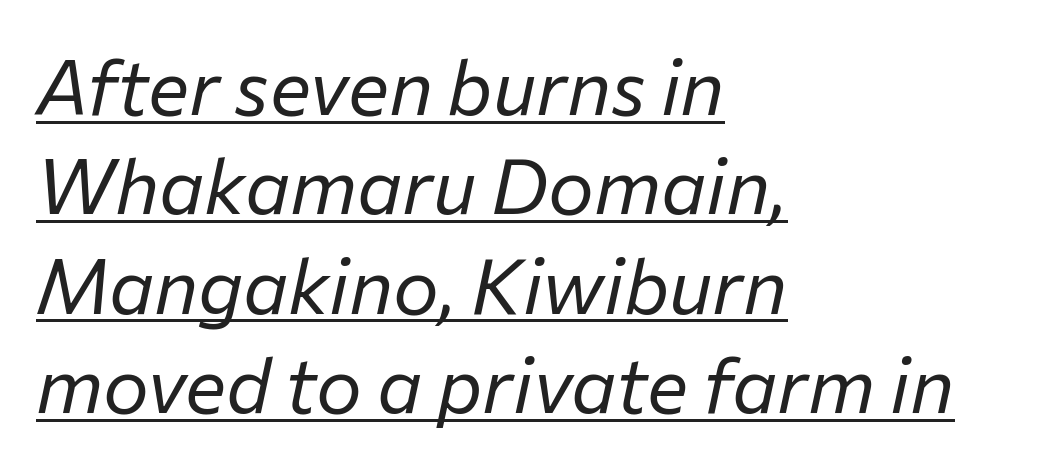
Interline gaps are of average width in this sample. This sample has the flowing, uneven cadence of proportional lettering. These characters rest on top of a visible drawn line. On a weight scale, this lands at 450 or below. This sample uses an oblique cut, with every glyph tilted off the vertical. The compositor pushed each line to the left boundary.
